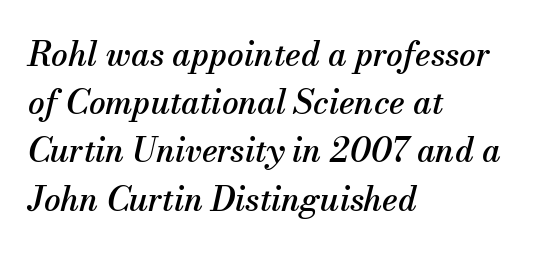
The rows are spaced the way most documents space them. The letters carry serifs — small finishing strokes at the ends of their stems. If you drew a ruler down the left edge, every line would touch it. How are the letters spaced? Ordinarily, with no added tracking.
